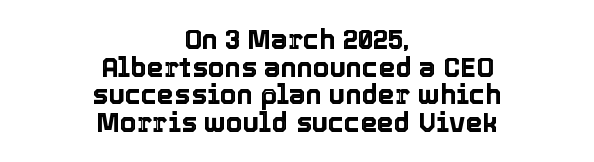
The image shows 27 px text type, upright; set centered, tight line spacing (1.02x), normal letter spacing, not underlined.
